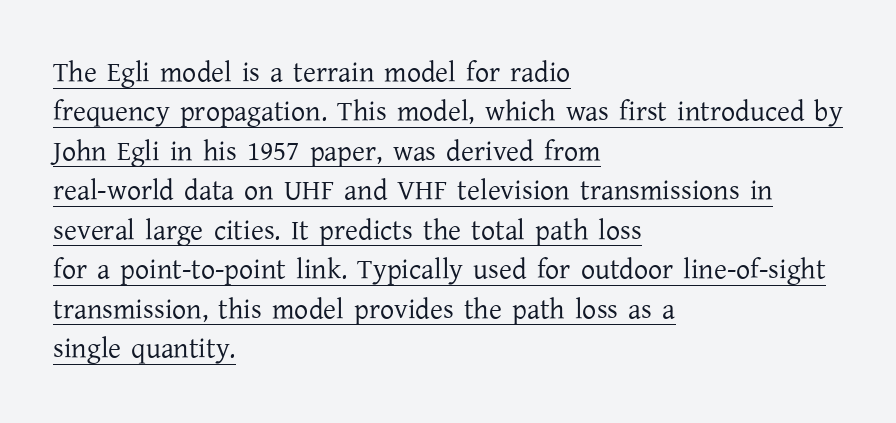
The image shows 28 px regular-weight serif type, upright; set left-aligned, normal line spacing (1.41x), normal letter spacing, underlined; low stroke contrast and a medium x-height.
